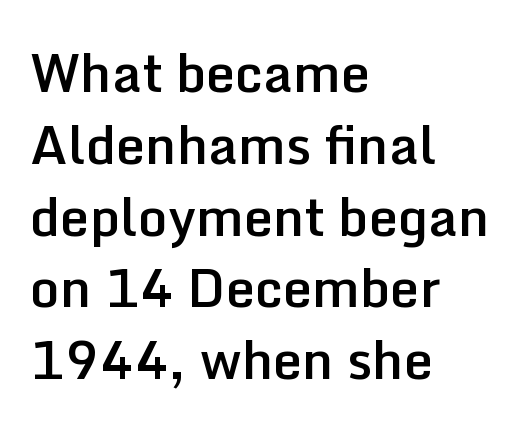
This sample keeps an unexceptional amount of space between lines. Short note: letters normally spaced. The rendering uses natural spacing where letterforms have individual widths. If you drew a line through each stem, it would be perfectly vertical.
